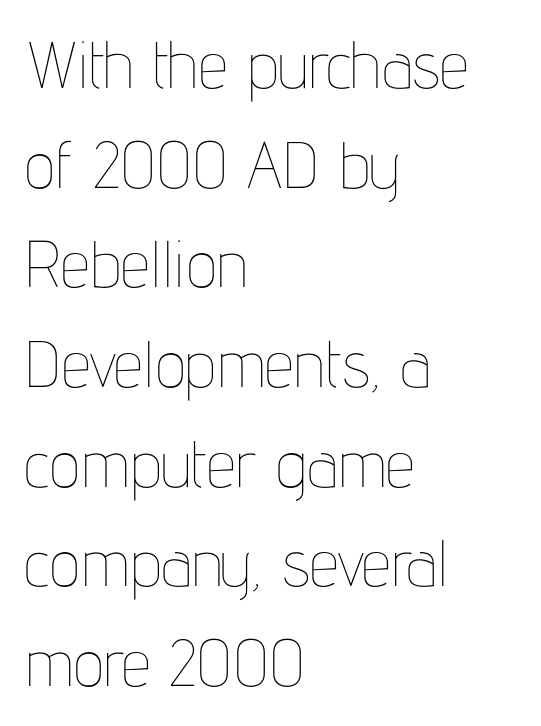
{"italic": "no", "bold": "no", "weight": "thin", "width": "condensed", "stroke_contrast": "low", "x_height": "medium", "monospaced": "no", "underline": "no", "align": "left", "line_spacing": "normal", "line_spacing_ratio": 1.51, "letter_spacing": "normal", "letter_spacing_em": 0.0, "glyph_px": 66}
